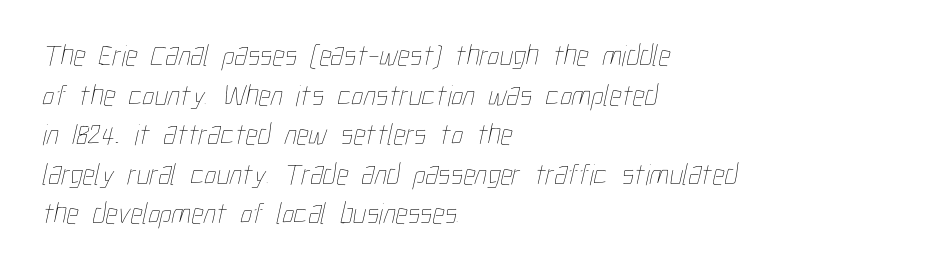
Just letters on the line, the space beneath them empty. A classic flush-left, rag-right setting is used for this passage. Each stroke keeps to a modest, everyday thickness or less. Observe the ordinary spacing: letters are neighbours, not strangers. These lines are rendered in a variable-pitch font. Normally led — the rows are evenly, conventionally spaced.
